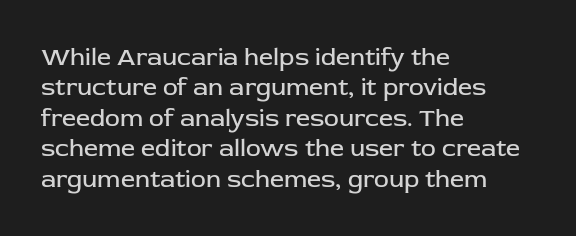
The image shows 25 px text type, upright; set left-aligned, line spacing 1.22x, normal letter spacing, not underlined.
